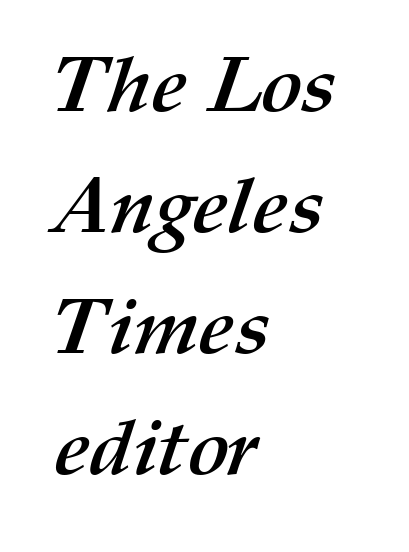
{"bold": "yes", "weight": "semibold", "width": "normal", "stroke_contrast": "medium", "x_height": "medium", "monospaced": "no", "underline": "no", "align": "left", "line_spacing": "normal", "line_spacing_ratio": 1.55, "letter_spacing": "normal", "letter_spacing_em": 0.0, "glyph_px": 78}
